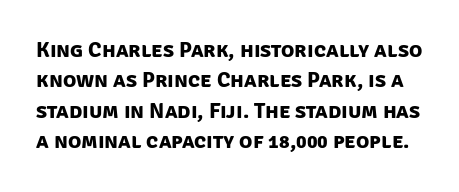
Is the type bold? Yes — the strokes are clearly thick and heavy. The lines sit at an ordinary, default distance from one another. Just letters on the line, the space beneath them empty. Observe the ordinary spacing: letters are neighbours, not strangers.
